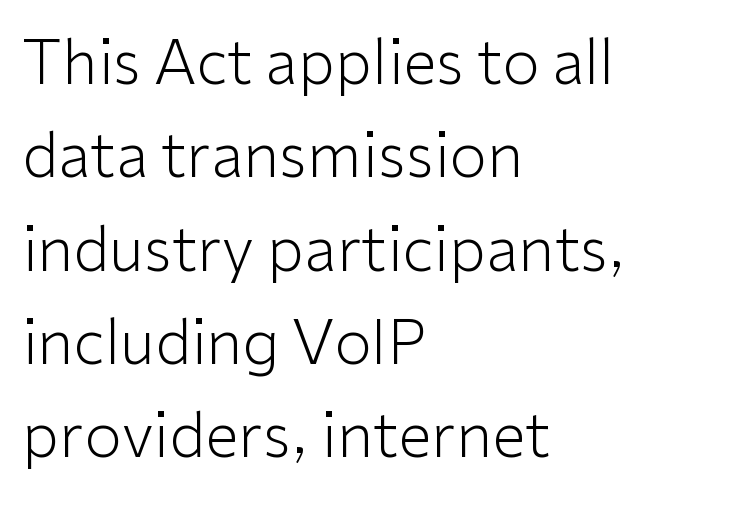
The face used here is proportionally spaced, like ordinary book or web type. The glyphs in this specimen are sans serif. Summary of weight: not heavy and not bold. Every row of glyphs begins at an identical x-position on the left. Leading: standard.
